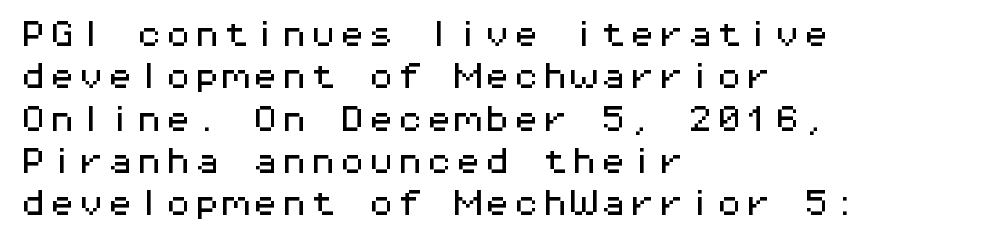
You could count columns in this text — the font is strictly monospaced. A typesetter would call this zero additional tracking. A normal amount of white space separates one row of letters from the next. The lettering holds an erect, upright posture throughout.
